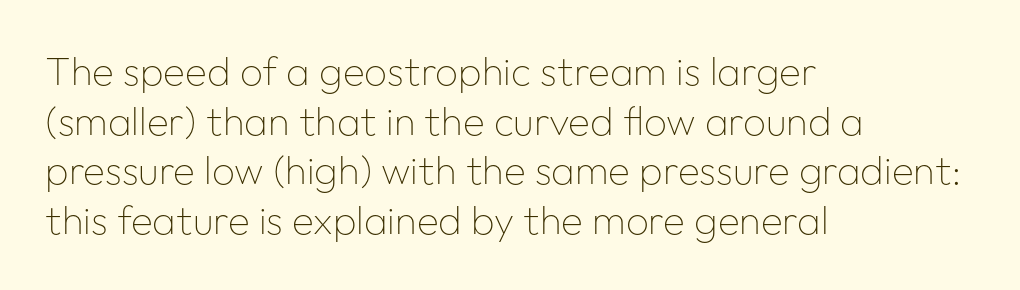
{"serif": "no", "italic": "no", "bold": "no", "weight": "thin", "width": "normal", "stroke_contrast": "low", "x_height": "medium", "monospaced": "no", "underline": "no", "align": "left", "line_spacing_ratio": 1.24, "letter_spacing": "normal", "letter_spacing_em": 0.0, "glyph_px": 40}
